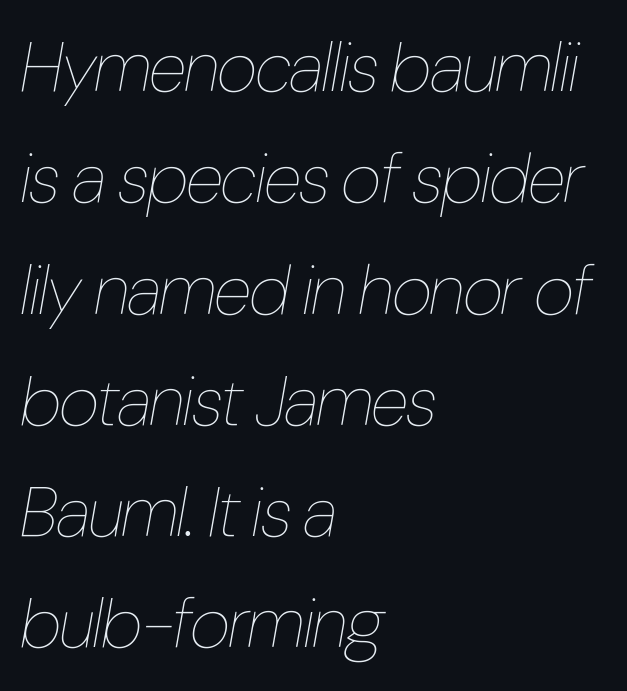
The image shows 70 px thin, condensed type, italic (leaning right); set left-aligned, normal line spacing (1.59x), normal letter spacing, not underlined; low stroke contrast and a medium x-height.
